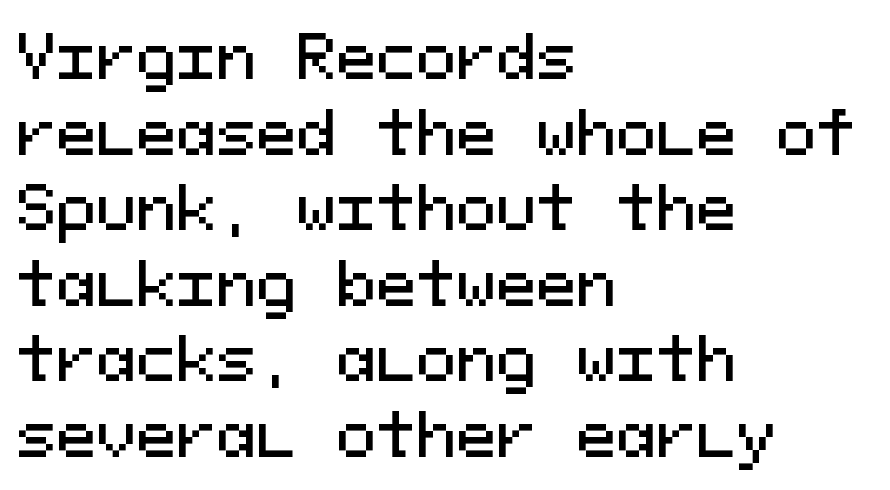
Here the glyphs are tracked normally, forming tight word shapes. Descenders hang freely into open space. You can tell from the bare stems that sans-serif type was used. You could count columns in this text — the font is strictly monospaced. Short and long lines alike share a common starting point at left.
